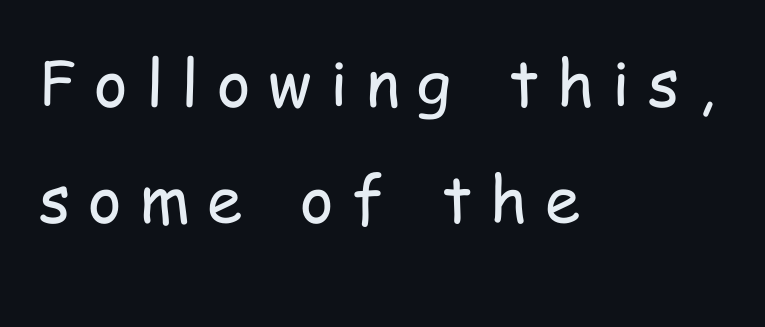
Q: Is the text bold? A: No.
Q: Is the text italic (slanted)? A: No, it is upright.
Q: Is the typeface a serif or a sans-serif typeface? A: Sans-serif.
Q: Is the text underlined? A: No.
Q: How is the paragraph aligned? A: Left-aligned.
Q: Is the spacing between letters normal or unusually wide? A: Unusually wide.
Q: Width (condensed, normal, or wide)? A: Condensed.
Q: Stroke contrast? A: Low.
Q: x-height? A: Medium.
Q: Monospaced? A: No.
